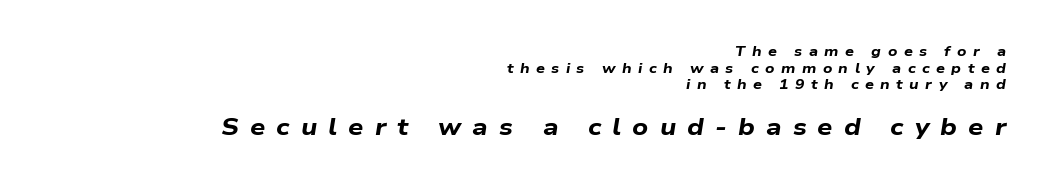
Q: Is the text bold? A: Yes.
Q: Is the text italic (slanted)? A: Yes, it leans right by about 9 degrees.
Q: Is the text underlined? A: No.
Q: How is the paragraph aligned? A: Right-aligned.
Q: Is the spacing between letters normal or unusually wide? A: Unusually wide.
Q: Which block of text is set in a larger size, the first (top) or the second (bottom)? A: The second (bottom) one.
